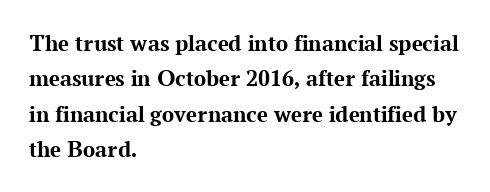
{"italic": "no", "bold": "yes", "underline": "no", "align": "left", "line_spacing": "normal", "line_spacing_ratio": 1.47, "letter_spacing": "normal", "letter_spacing_em": 0.0, "glyph_px": 24}
